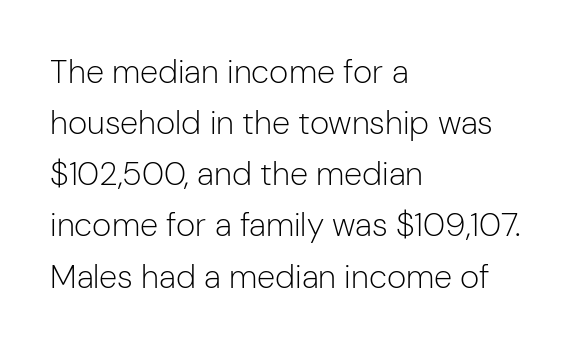
{"serif": "no", "italic": "no", "bold": "no", "weight": "light", "width": "normal", "stroke_contrast": "low", "x_height": "medium", "monospaced": "no", "underline": "no", "align": "left", "line_spacing": "normal", "line_spacing_ratio": 1.55, "letter_spacing": "normal", "letter_spacing_em": 0.0, "glyph_px": 33}
